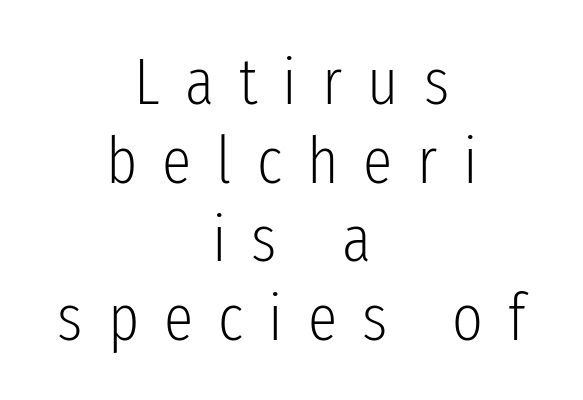
Q: Is the text bold? A: No.
Q: Is the text italic (slanted)? A: No, it is upright.
Q: Is the typeface a serif or a sans-serif typeface? A: Sans-serif.
Q: Is the text underlined? A: No.
Q: How is the paragraph aligned? A: Centered.
Q: Is the spacing between letters normal or unusually wide? A: Unusually wide.
Q: Width (condensed, normal, or wide)? A: Condensed.
Q: Stroke contrast? A: Low.
Q: x-height? A: Medium.
Q: Monospaced? A: No.
